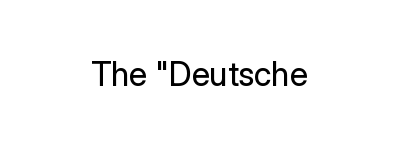
Q: Is the text bold? A: No.
Q: Is the text italic (slanted)? A: No, it is upright.
Q: Is the typeface a serif or a sans-serif typeface? A: Sans-serif.
Q: Is the text underlined? A: No.
Q: How is the paragraph aligned? A: Centered.
Q: Is the spacing between letters normal or unusually wide? A: Normal.
Q: Width (condensed, normal, or wide)? A: Normal.
Q: Stroke contrast? A: Low.
Q: x-height? A: Medium.
Q: Monospaced? A: No.
